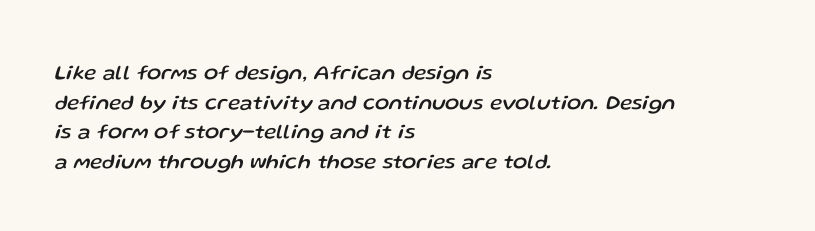
The image shows 21 px text type, italic (leaning right); set left-aligned, normal line spacing (1.41x), normal letter spacing, not underlined.
